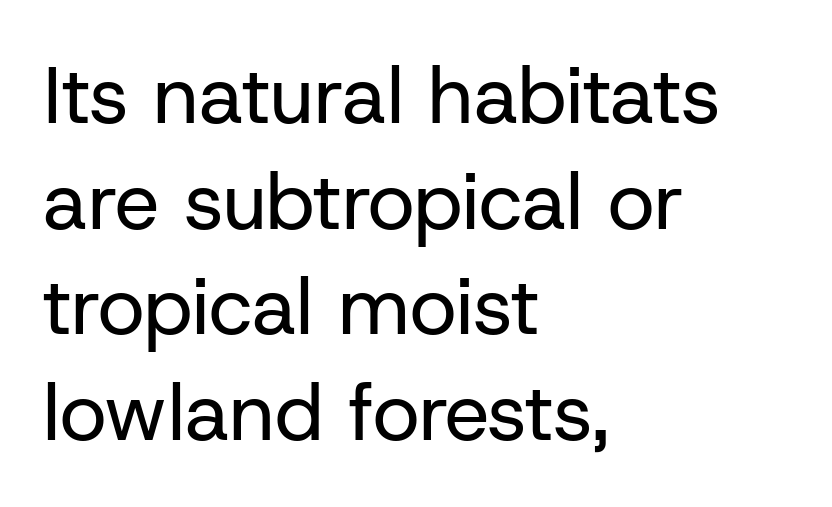
{"serif": "no", "italic": "no", "bold": "no", "weight": "regular", "width": "normal", "stroke_contrast": "low", "x_height": "medium", "monospaced": "no", "underline": "no", "align": "left", "line_spacing": "normal", "line_spacing_ratio": 1.32, "letter_spacing": "normal", "letter_spacing_em": 0.0, "glyph_px": 80}
